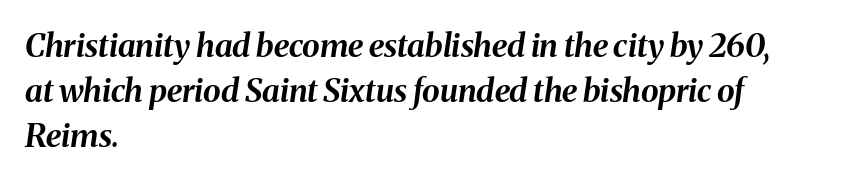
Clear beneath every line of the passage. When letters slant like this, we call the style italic. This is heavy type, rendered in bold. You could not count columns in this text — the font is proportionally spaced. A typesetter would call this zero additional tracking. Line starts are locked; line ends wander.
